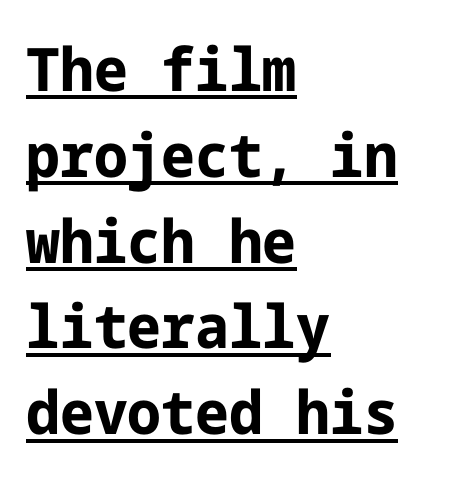
Observe the absence of serifs on each vertical stroke in this sample. The rendering uses a bold face; every stroke is thick and dark. A roman cut, with each character standing at attention. A baseline rule has been typeset under these characters. The typesetter chose a ragged-right arrangement here.
